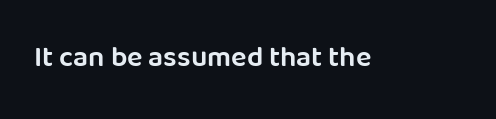
Q: Is the text bold? A: Semi-bold.
Q: Is the text italic (slanted)? A: No, it is upright.
Q: Is the typeface a serif or a sans-serif typeface? A: Sans-serif.
Q: Is the text underlined? A: No.
Q: Is the spacing between letters normal or unusually wide? A: Normal.
Q: Width (condensed, normal, or wide)? A: Normal.
Q: Stroke contrast? A: Low.
Q: x-height? A: Large.
Q: Monospaced? A: No.
